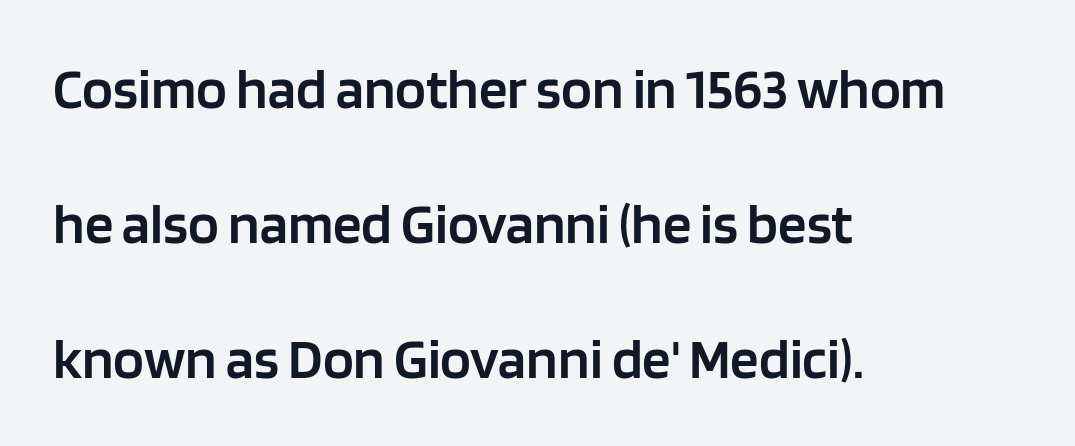
{"serif": "no", "italic": "no", "bold": "semi", "weight": "semibold", "width": "normal", "stroke_contrast": "low", "x_height": "large", "monospaced": "no", "underline": "no", "align": "left", "line_spacing": "loose", "line_spacing_ratio": 2.37, "letter_spacing": "normal", "letter_spacing_em": 0.0, "glyph_px": 57}
